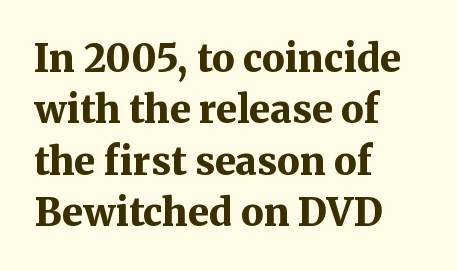
{"serif": "yes", "italic": "no", "bold": "yes", "weight": "bold", "width": "normal", "stroke_contrast": "medium", "x_height": "medium", "monospaced": "no", "underline": "no", "align": "left", "line_spacing": "normal", "line_spacing_ratio": 1.35, "letter_spacing": "normal", "letter_spacing_em": 0.0, "glyph_px": 38}
